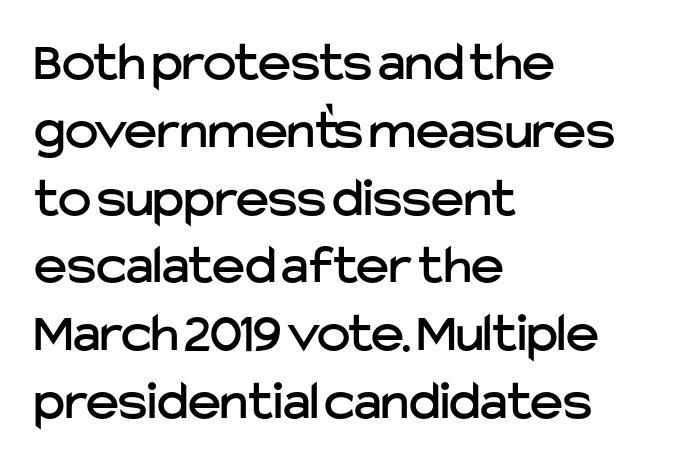
The image shows 56 px sans-serif type, upright; set left-aligned, line spacing 1.21x, normal letter spacing, not underlined; low stroke contrast and a medium x-height.
